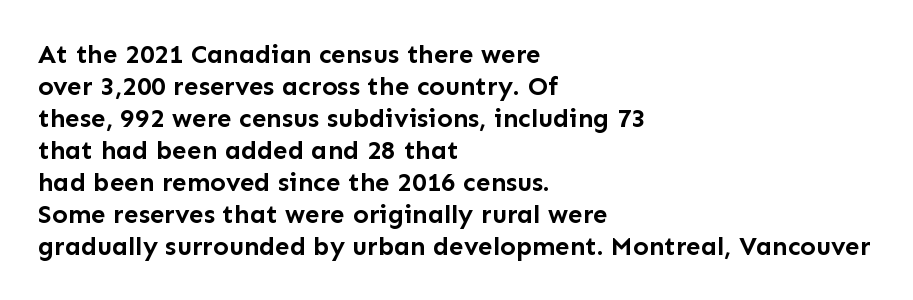
Q: Is the text bold? A: Yes.
Q: Is the text italic (slanted)? A: No, it is upright.
Q: Is the text underlined? A: No.
Q: How is the paragraph aligned? A: Left-aligned.
Q: Is the spacing between letters normal or unusually wide? A: Normal.
